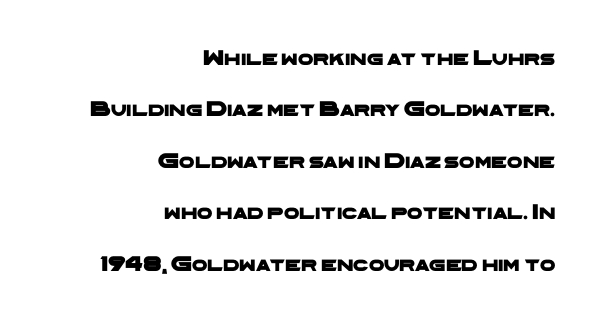
Nobody drew a line under any word here. The line texture is even and compact thanks to regular tracking. A flush-right, rag-left setting is used for this passage. Horizontal bands of white between lines are thick stripes.
